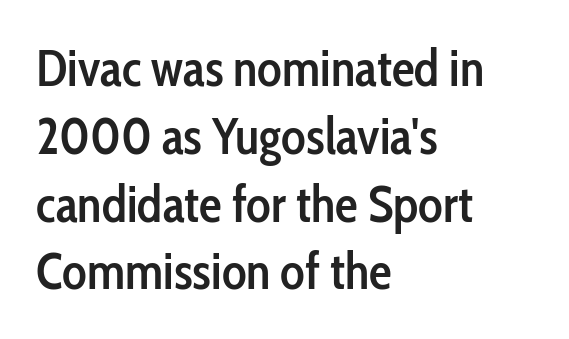
{"serif": "no", "italic": "no", "bold": "semi", "weight": "semibold", "width": "condensed", "stroke_contrast": "low", "x_height": "medium", "monospaced": "no", "underline": "no", "align": "left", "line_spacing": "normal", "line_spacing_ratio": 1.33, "letter_spacing": "normal", "letter_spacing_em": 0.0, "glyph_px": 51}
